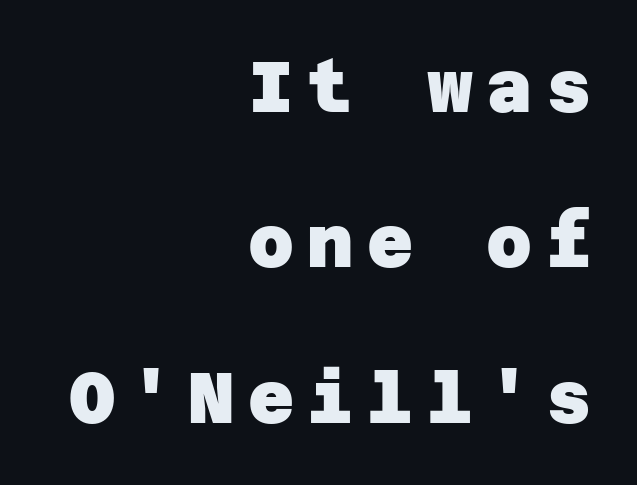
Q: Is the text bold? A: Yes.
Q: Is the typeface a serif or a sans-serif typeface? A: Sans-serif.
Q: Is the text underlined? A: No.
Q: How is the paragraph aligned? A: Right-aligned.
Q: Is the spacing between lines tight, normal or loose? A: Loose.
Q: Width (condensed, normal, or wide)? A: Normal.
Q: Stroke contrast? A: Low.
Q: x-height? A: Large.
